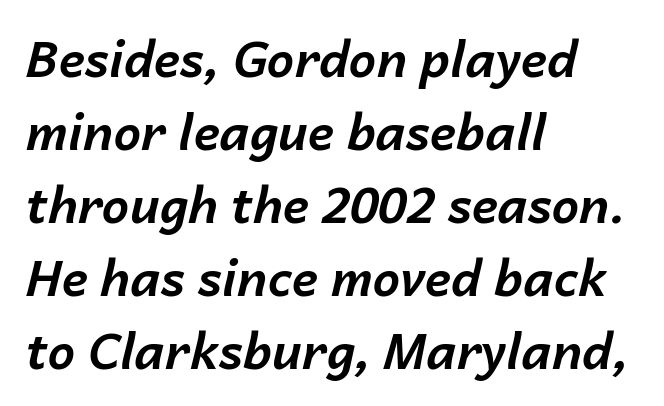
The letters are bold, with thick, heavy strokes. The space beneath each line is pristine and unruled. Looks like regular typesetting: each glyph gets only the width it needs. Where is the straight margin? On the left. Observe the lean: these are italic letterforms.
